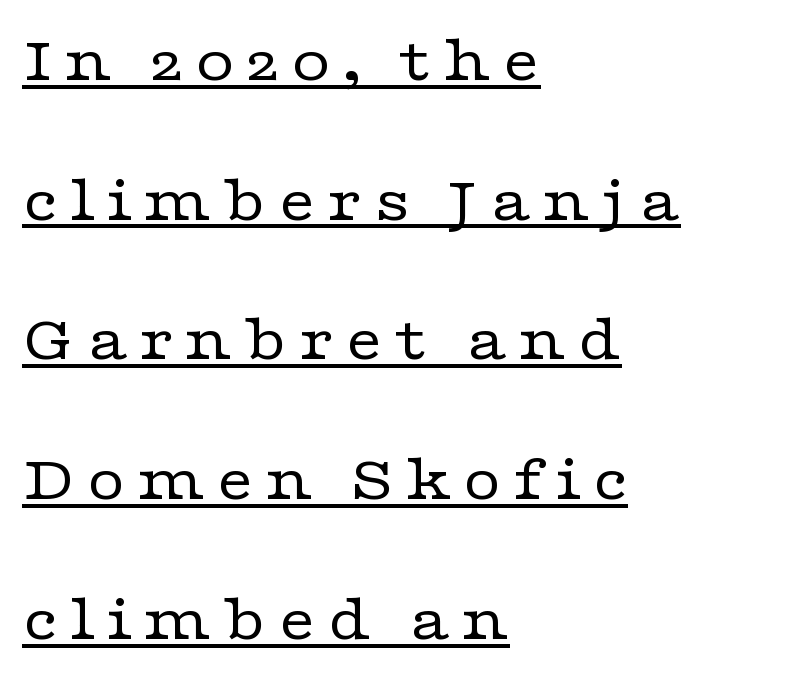
The image shows 65 px regular-weight, wide serif type, upright; set left-aligned, loose line spacing (2.15x), underlined; low stroke contrast and a medium x-height.
